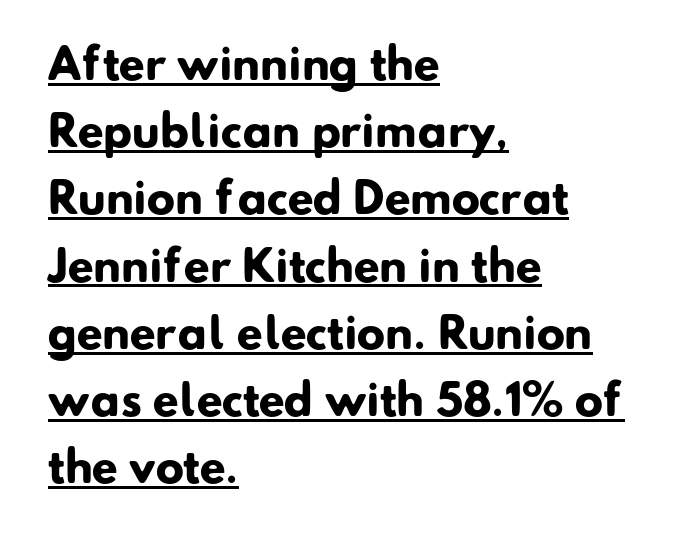
The image shows 42 px heavy sans-serif type; set left-aligned, normal line spacing (1.6x), normal letter spacing, underlined; low stroke contrast and a small x-height.
